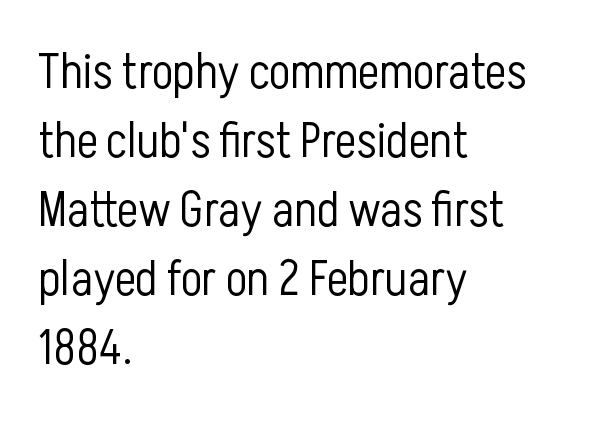
Bare-footed words on every line. Is there much room between lines? A standard amount, neither cramped nor airy. Does the copy run flush right? No — it runs flush left. Unlike a traditional serif, this face leaves its strokes unadorned. The passage shown is typed in a proportional face where columns would drift. Posture: vertical.
